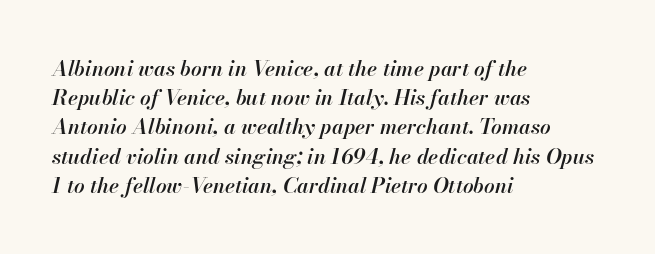
The image shows 21 px text type, italic (leaning right); set left-aligned, normal line spacing (1.39x), normal letter spacing, not underlined.
